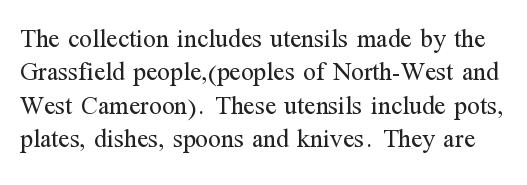
Q: Is the text bold? A: No.
Q: Is the text italic (slanted)? A: No, it is upright.
Q: Is the text underlined? A: No.
Q: Is the spacing between letters normal or unusually wide? A: Normal.
Q: Is the spacing between lines tight, normal or loose? A: Normal.
